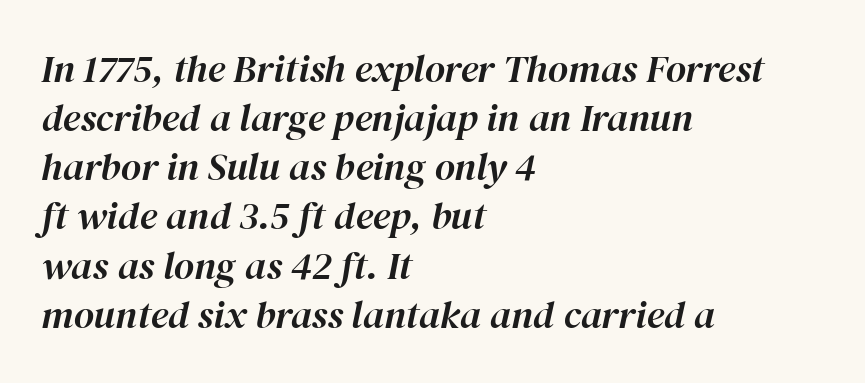
Q: Is the text italic (slanted)? A: Yes, it leans right by about 12 degrees.
Q: Is the text underlined? A: No.
Q: How is the paragraph aligned? A: Left-aligned.
Q: Is the spacing between letters normal or unusually wide? A: Normal.
Q: Is the spacing between lines tight, normal or loose? A: Normal.
Q: Width (condensed, normal, or wide)? A: Normal.
Q: Stroke contrast? A: High.
Q: x-height? A: Medium.
Q: Monospaced? A: No.
